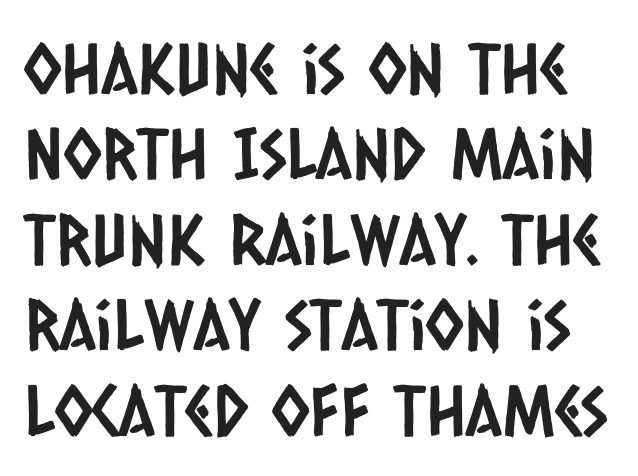
Tracking here is standard; glyphs follow each other at the usual distance. The designer went with a sans here, leaving each stem footless. A typesetter would call this proportional, since set widths differ per character. Descender tails drop into unmarked territory.
